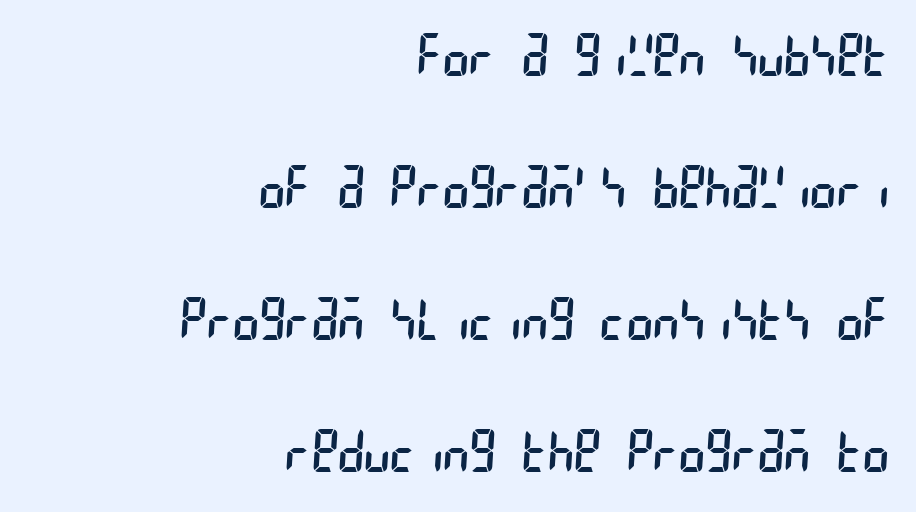
Q: Is the text bold? A: No.
Q: Is the typeface a serif or a sans-serif typeface? A: Sans-serif.
Q: Is the text underlined? A: No.
Q: How is the paragraph aligned? A: Right-aligned.
Q: Is the spacing between letters normal or unusually wide? A: Normal.
Q: Is the spacing between lines tight, normal or loose? A: Loose.
Q: Width (condensed, normal, or wide)? A: Condensed.
Q: Stroke contrast? A: Low.
Q: x-height? A: Large.
